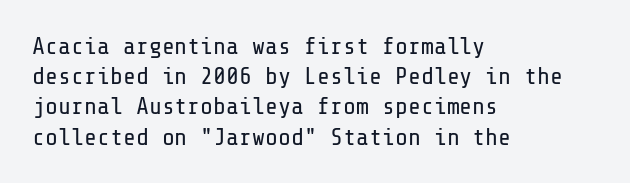
The weight would be labelled regular, book, light, or lighter still. Every stem runs plumb, perpendicular to the baseline. Descender tails drop into unmarked territory. One glance says typical: line gaps are just what's usual.
